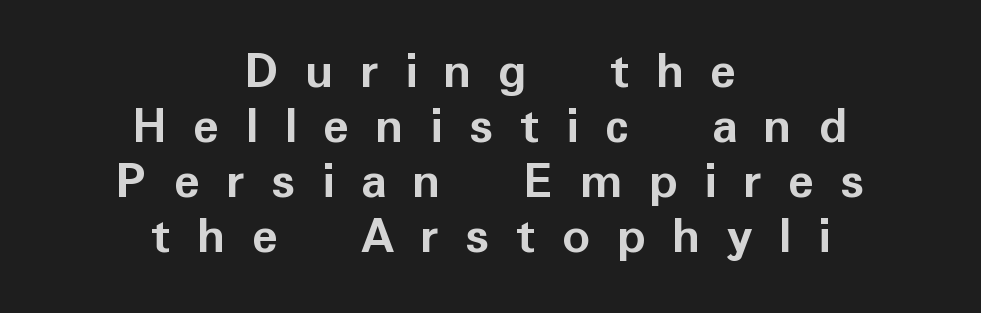
The image shows 54 px semibold sans-serif type, upright; set centered, tight line spacing (1.02x), unusually wide letter spacing (+0.49 em), not underlined; low stroke contrast and a medium x-height.
